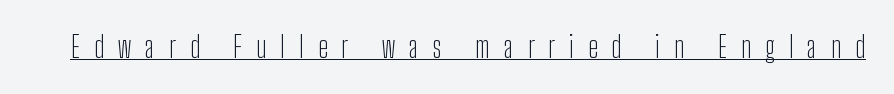
{"serif": "no", "italic": "no", "bold": "no", "weight": "light", "width": "condensed", "stroke_contrast": "low", "x_height": "medium", "monospaced": "no", "underline": "yes", "letter_spacing": "wide", "letter_spacing_em": 0.48, "glyph_px": 29}
